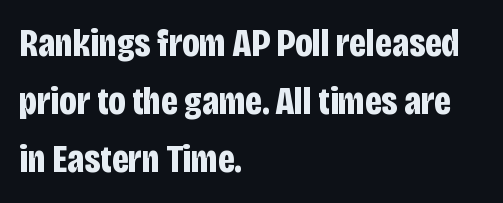
Q: Is the text bold? A: Yes.
Q: Is the text italic (slanted)? A: No, it is upright.
Q: Is the typeface a serif or a sans-serif typeface? A: Sans-serif.
Q: Is the text underlined? A: No.
Q: How is the paragraph aligned? A: Left-aligned.
Q: Is the spacing between letters normal or unusually wide? A: Normal.
Q: Is the spacing between lines tight, normal or loose? A: Normal.
Q: Width (condensed, normal, or wide)? A: Condensed.
Q: Stroke contrast? A: Low.
Q: x-height? A: Large.
Q: Monospaced? A: No.
